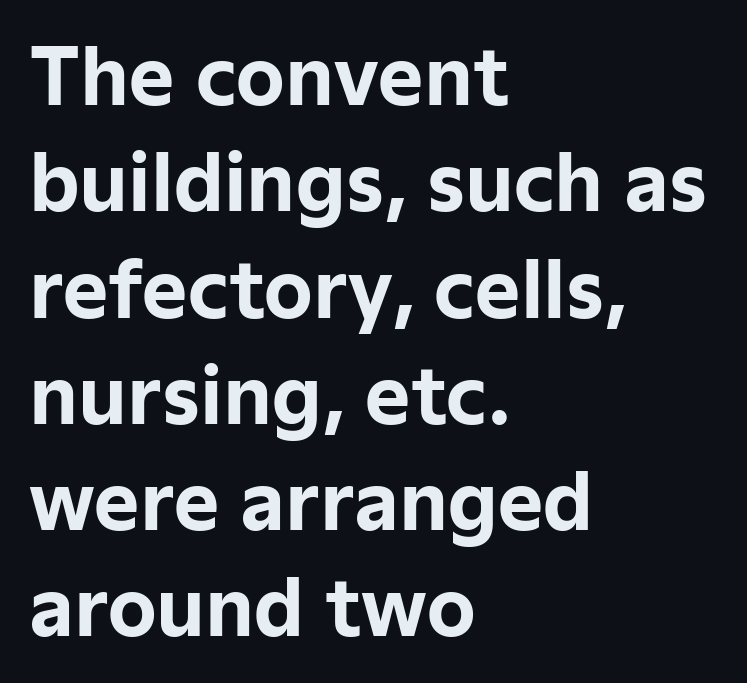
The image shows 77 px bold sans-serif type, upright; set left-aligned, normal line spacing (1.38x), normal letter spacing, not underlined; low stroke contrast and a medium x-height.
